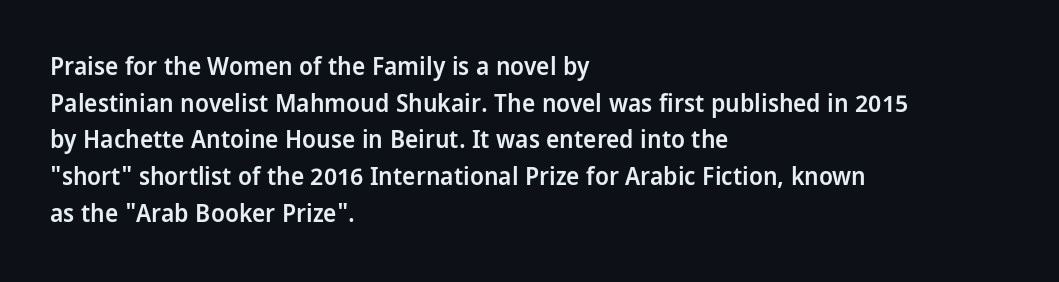
The image shows 25 px text type, upright; set left-aligned, normal line spacing (1.47x), normal letter spacing, not underlined.
